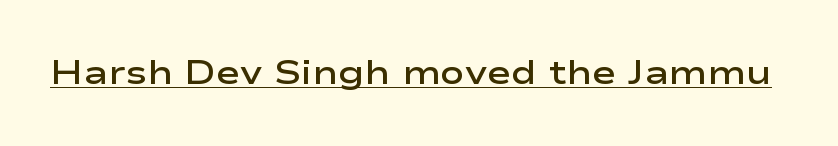
The image shows 33 px semibold, wide sans-serif type, upright; set normal letter spacing, underlined; low stroke contrast and a medium x-height.
